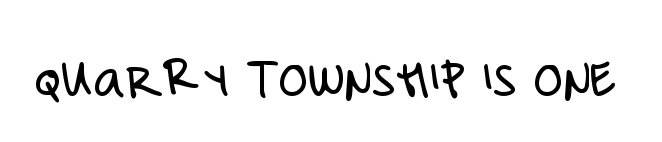
{"serif": "no", "italic": "no", "bold": "no", "weight": "light", "width": "condensed", "stroke_contrast": "low", "x_height": "large", "monospaced": "no", "underline": "no", "letter_spacing": "normal", "letter_spacing_em": 0.0, "glyph_px": 60}
